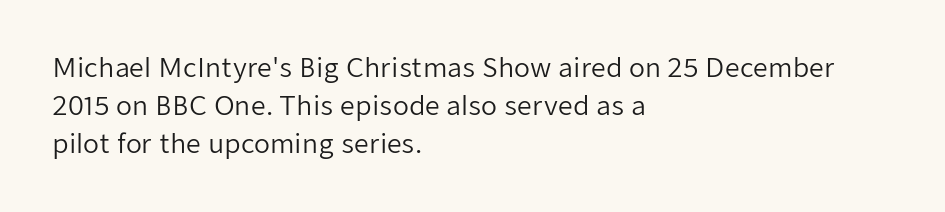
{"italic": "no", "bold": "no", "underline": "no", "align": "left", "line_spacing": "normal", "line_spacing_ratio": 1.46, "letter_spacing": "normal", "letter_spacing_em": 0.0, "glyph_px": 26}
